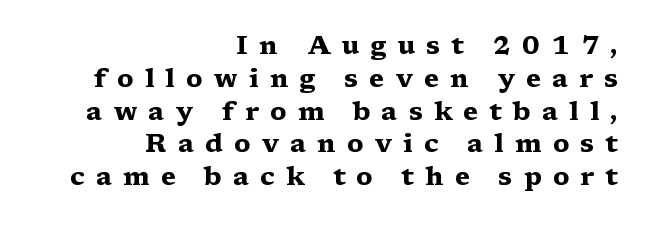
Q: Is the text bold? A: Yes.
Q: Is the text italic (slanted)? A: No, it is upright.
Q: Is the text underlined? A: No.
Q: How is the paragraph aligned? A: Right-aligned.
Q: Is the spacing between letters normal or unusually wide? A: Unusually wide.
Q: Is the spacing between lines tight, normal or loose? A: Normal.
